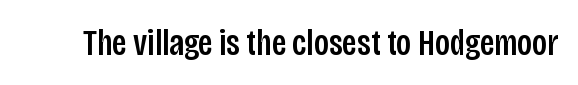
The image shows 37 px condensed sans-serif type, upright; set normal letter spacing, not underlined; low stroke contrast and a large x-height.
